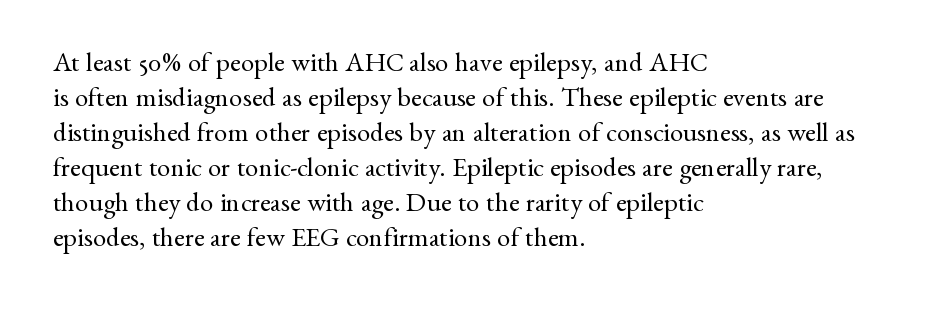
Style check: upright. Plain, unruled lines of type. The paragraph has a hard left edge and a soft right edge. This rendering leaves character spacing at its baseline value. A typesetter would call this leading conventional body-copy spacing. These glyphs show unthickened strokes, regular width or finer.
